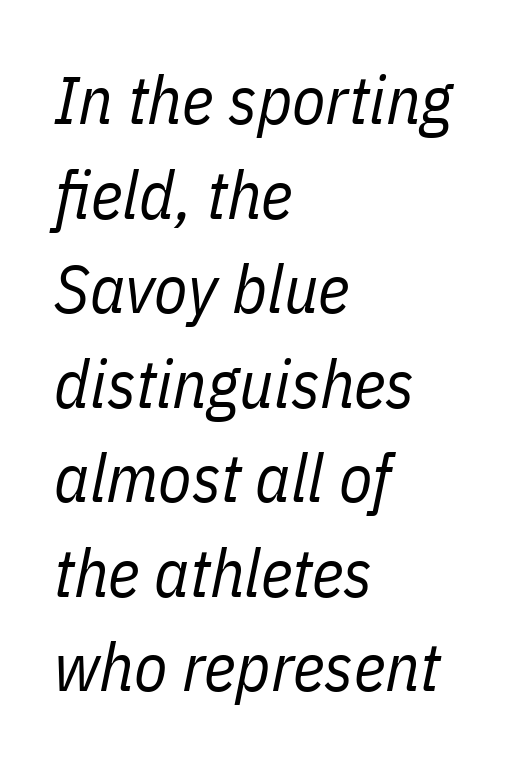
The image shows 68 px regular-weight, condensed type, italic (leaning right); set left-aligned, normal line spacing (1.39x), normal letter spacing, not underlined; low stroke contrast and a medium x-height.
